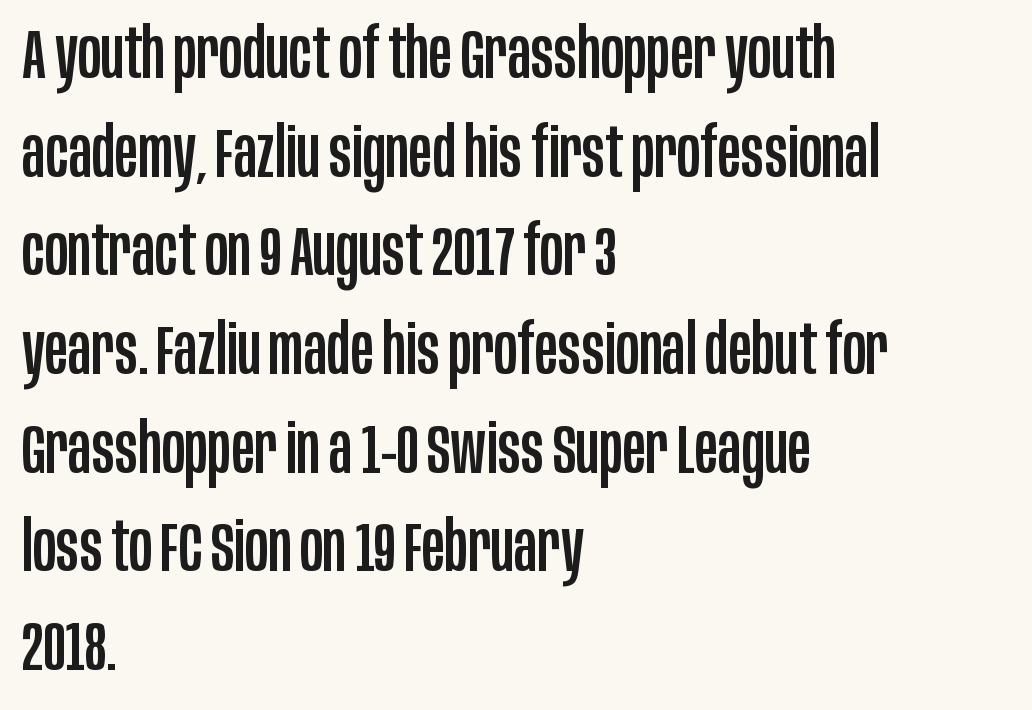
These lines were composed using upright roman letters. Where is the straight margin? On the left. A typesetter would call this proportional, since set widths differ per character. How are the letters spaced? Ordinarily, with no added tracking.
